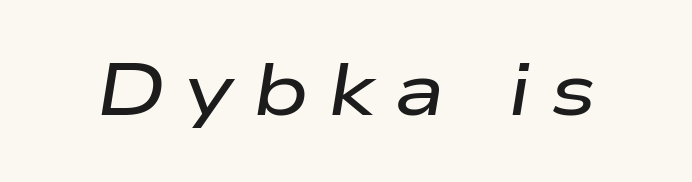
Proportional: the letters do not fall into vertical columns. This rendering features lettering with no underline. The glyphs look as if they've been sheared to an angle. What stands out about the letter spacing? Its width — letters are far apart.
